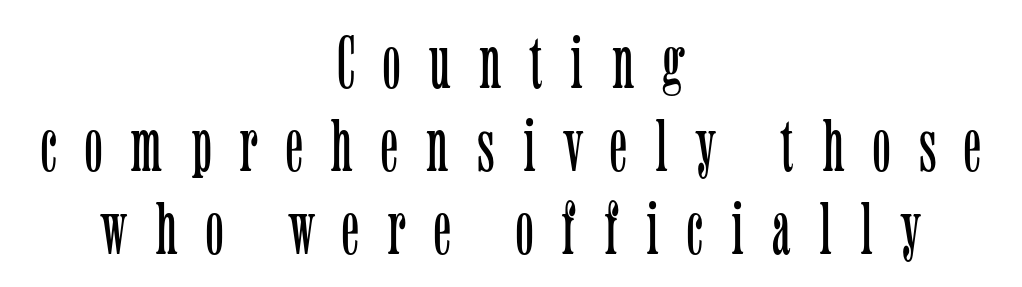
{"serif": "yes", "italic": "no", "bold": "no", "weight": "light", "width": "condensed", "stroke_contrast": "low", "x_height": "medium", "monospaced": "no", "underline": "no", "align": "center", "line_spacing": "tight", "line_spacing_ratio": 1.12, "letter_spacing": "wide", "letter_spacing_em": 0.38, "glyph_px": 74}
